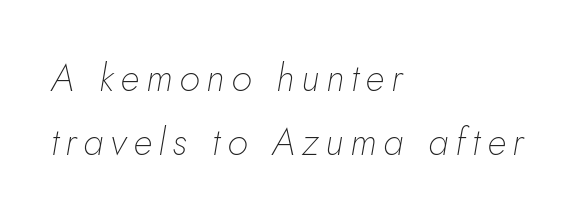
{"italic": "yes", "lean": "right", "slant_degrees": 10, "bold": "no", "weight": "thin", "width": "normal", "stroke_contrast": "low", "x_height": "small", "monospaced": "no", "underline": "no", "align": "left", "line_spacing": "normal", "line_spacing_ratio": 1.69, "glyph_px": 38}
